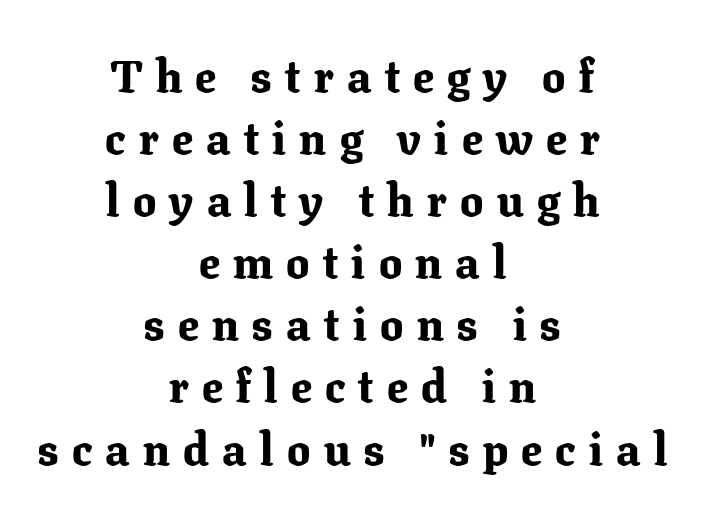
The image shows 46 px bold serif type, upright; set centered, normal line spacing (1.35x), unusually wide letter spacing (+0.29 em), not underlined; low stroke contrast and a medium x-height.
